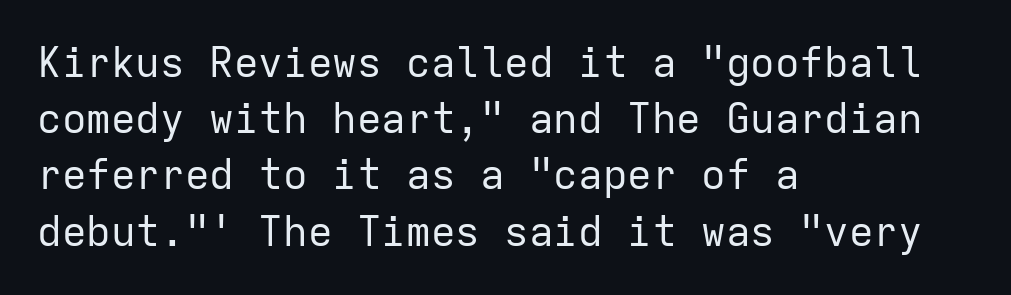
The image shows 41 px regular-weight sans-serif type, upright, monospaced; set left-aligned, normal line spacing (1.37x), normal letter spacing, not underlined; low stroke contrast and a medium x-height.
